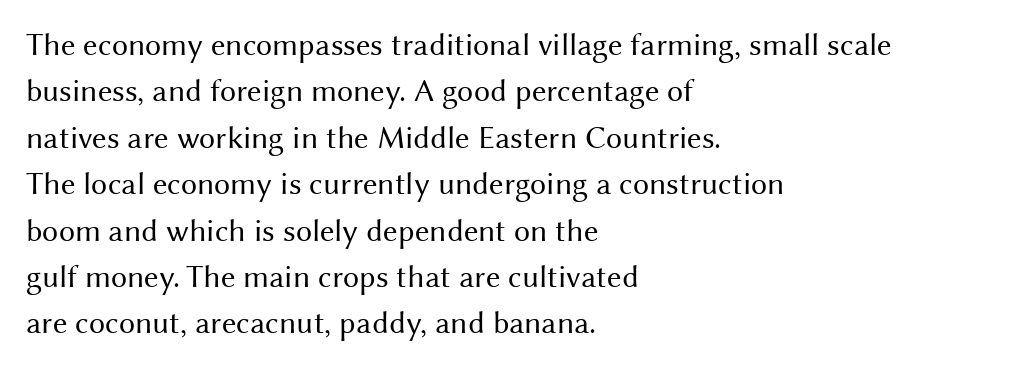
The image shows 32 px regular-weight sans-serif type, upright; set left-aligned, normal line spacing (1.45x), normal letter spacing, not underlined; medium stroke contrast and a medium x-height.
